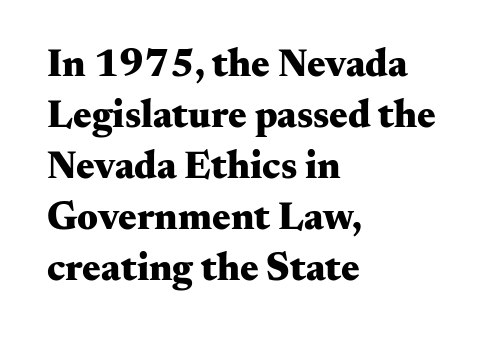
The image shows 39 px heavy, wide serif type, upright; set left-aligned, normal line spacing (1.31x), normal letter spacing, not underlined; medium stroke contrast and a small x-height.
